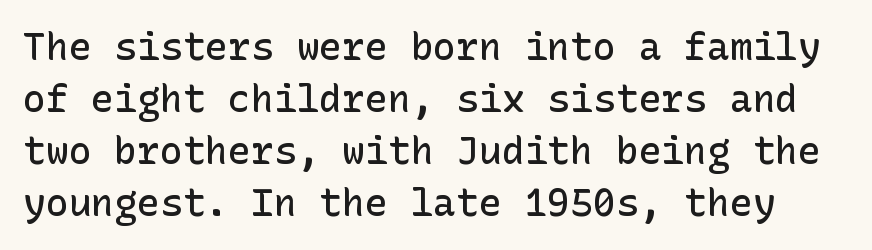
Q: Is the text bold? A: Semi-bold.
Q: Is the text italic (slanted)? A: No, it is upright.
Q: Is the typeface a serif or a sans-serif typeface? A: Sans-serif.
Q: Is the text underlined? A: No.
Q: Is the spacing between letters normal or unusually wide? A: Normal.
Q: Is the spacing between lines tight, normal or loose? A: Normal.
Q: Width (condensed, normal, or wide)? A: Normal.
Q: Stroke contrast? A: Low.
Q: x-height? A: Medium.
